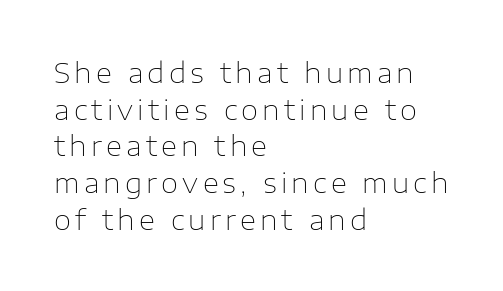
Q: Is the text bold? A: No.
Q: Is the text italic (slanted)? A: No, it is upright.
Q: Is the typeface a serif or a sans-serif typeface? A: Sans-serif.
Q: Is the text underlined? A: No.
Q: How is the paragraph aligned? A: Left-aligned.
Q: Is the spacing between lines tight, normal or loose? A: Normal.
Q: Width (condensed, normal, or wide)? A: Normal.
Q: Stroke contrast? A: Low.
Q: x-height? A: Medium.
Q: Monospaced? A: No.
